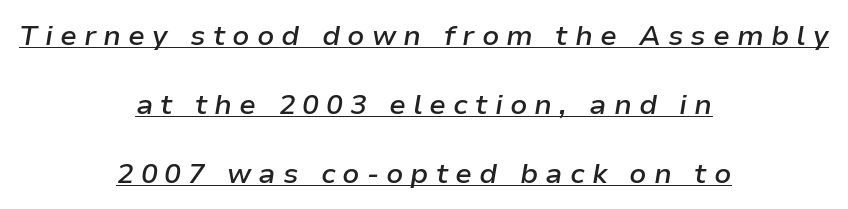
Someone cranked the tracking dial way up on this one. You can tell it's italic because the verticals aren't actually vertical. Compared with a flush-left layout, this one balances lines on the center instead. Spacing verdict: proportional, widths tailored to each character.
